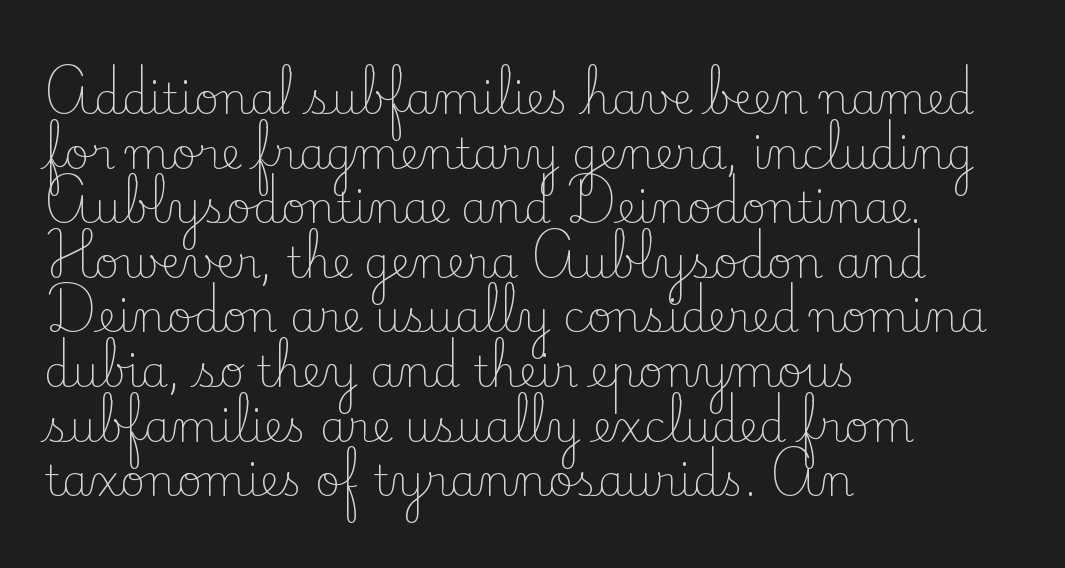
The words here are not underlined. The face used here is rendered with its standard letterfit. Normally led — the rows are evenly, conventionally spaced. The weight tops out at a normal text grade.
